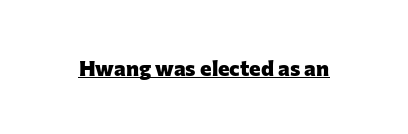
{"italic": "no", "bold": "yes", "underline": "yes", "letter_spacing": "normal", "letter_spacing_em": 0.0, "glyph_px": 22}
